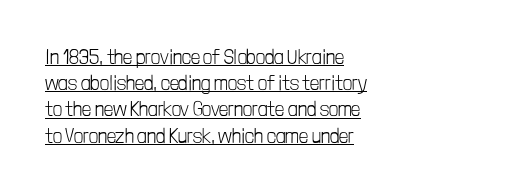
Q: Is the text bold? A: No.
Q: Is the text italic (slanted)? A: No, it is upright.
Q: Is the text underlined? A: Yes.
Q: How is the paragraph aligned? A: Left-aligned.
Q: Is the spacing between letters normal or unusually wide? A: Normal.
Q: Is the spacing between lines tight, normal or loose? A: Normal.
